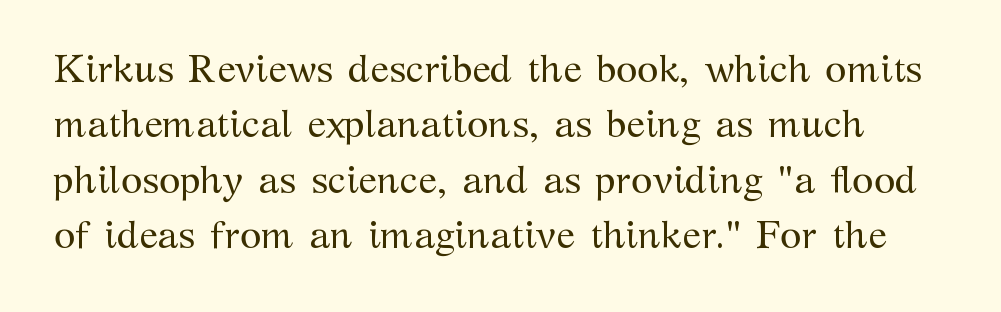
The image shows 39 px regular-weight serif type, upright; set normal line spacing (1.42x), normal letter spacing, not underlined; medium stroke contrast and a medium x-height.
